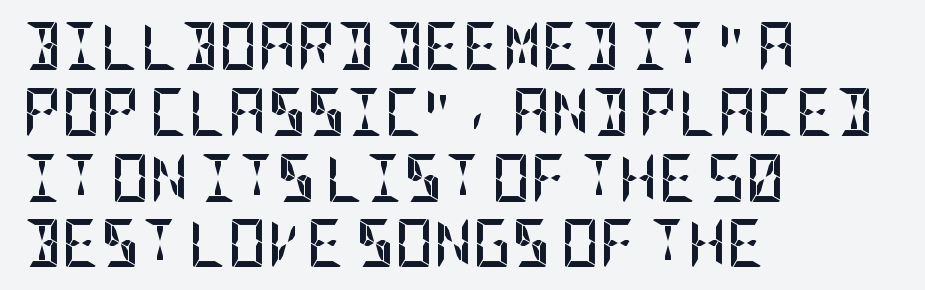
The image shows 48 px semibold, condensed sans-serif type, upright; set left-aligned, normal line spacing (1.37x), normal letter spacing, not underlined; low stroke contrast and a large x-height.
